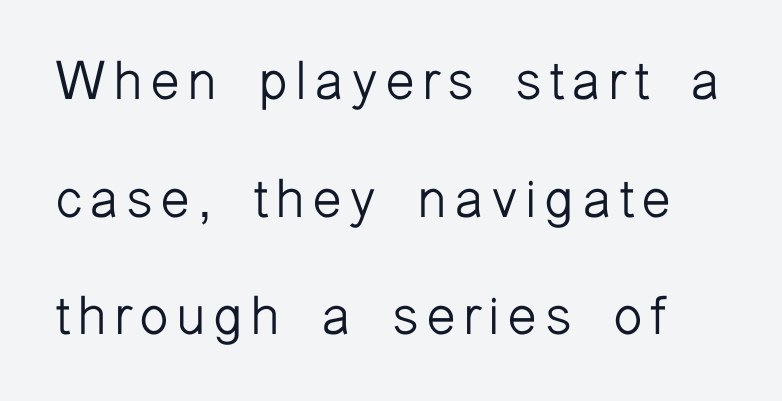
The image shows 54 px light sans-serif type, upright; set loose line spacing (2.18x), not underlined; low stroke contrast and a medium x-height.
